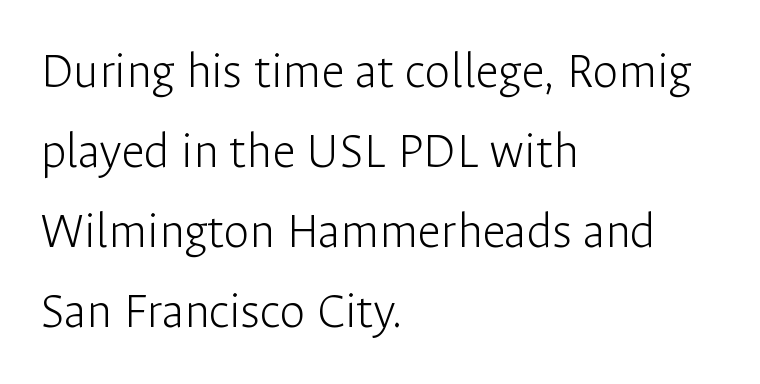
{"serif": "no", "italic": "no", "bold": "no", "weight": "light", "width": "normal", "stroke_contrast": "low", "x_height": "medium", "monospaced": "no", "underline": "no", "align": "left", "line_spacing": "normal", "line_spacing_ratio": 1.54, "letter_spacing": "normal", "letter_spacing_em": 0.0, "glyph_px": 52}
